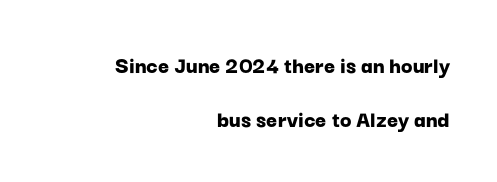
Q: Is the text bold? A: Yes.
Q: Is the text italic (slanted)? A: No, it is upright.
Q: Is the text underlined? A: No.
Q: How is the paragraph aligned? A: Right-aligned.
Q: Is the spacing between letters normal or unusually wide? A: Normal.
Q: Is the spacing between lines tight, normal or loose? A: Loose.
